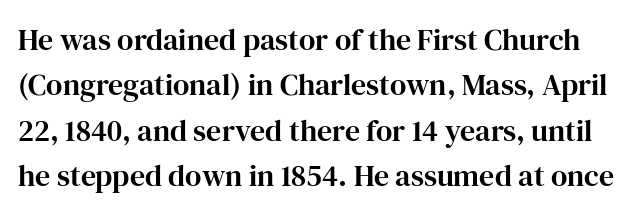
The glyphs in this specimen are seriffed. Note the varied advance widths — an 'i' is clearly narrower than an 'm'. The words here are not underlined. Successive baselines arrive at the customary interval.
